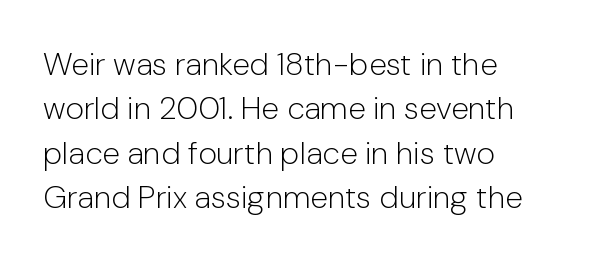
Plain, unruled lines of type. The face used here is proportionally spaced, like ordinary book or web type. Vertical stems look standard width or narrower in stroke. The leading is moderate, giving the passage an even texture.
